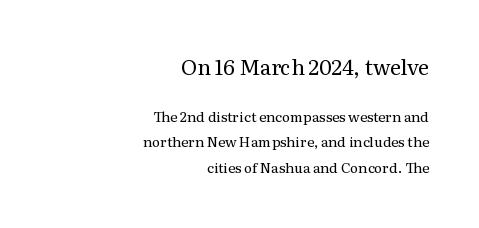
Q: Is the text bold? A: No.
Q: Is the text italic (slanted)? A: No, it is upright.
Q: Is the text underlined? A: No.
Q: How is the paragraph aligned? A: Right-aligned.
Q: Is the spacing between letters normal or unusually wide? A: Normal.
Q: Which block of text is set in a larger size, the first (top) or the second (bottom)? A: The first (top) one.
